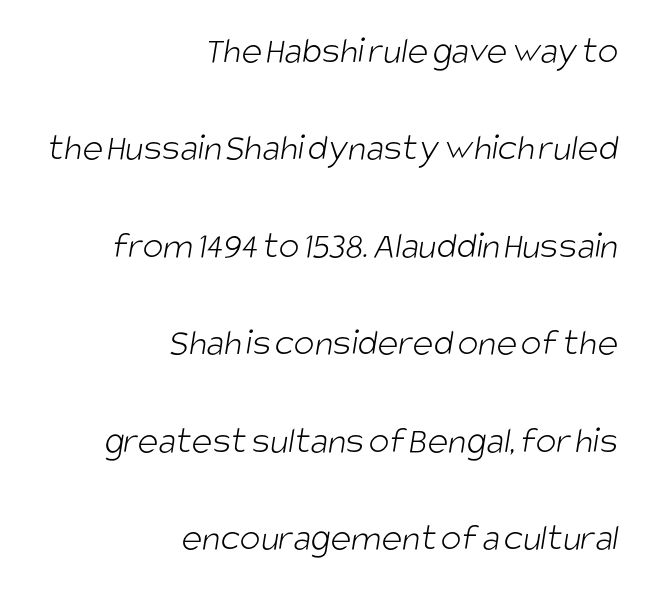
Q: Is the text bold? A: No.
Q: Is the typeface a serif or a sans-serif typeface? A: Sans-serif.
Q: Is the text underlined? A: No.
Q: How is the paragraph aligned? A: Right-aligned.
Q: Is the spacing between letters normal or unusually wide? A: Normal.
Q: Is the spacing between lines tight, normal or loose? A: Loose.
Q: Width (condensed, normal, or wide)? A: Condensed.
Q: Stroke contrast? A: Low.
Q: x-height? A: Large.
Q: Monospaced? A: No.
